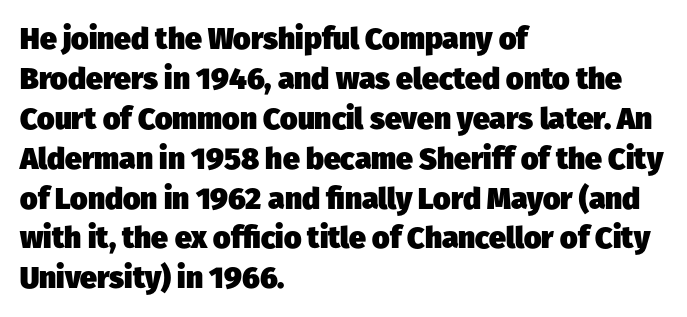
Q: Is the text bold? A: Yes.
Q: Is the typeface a serif or a sans-serif typeface? A: Sans-serif.
Q: Is the text underlined? A: No.
Q: How is the paragraph aligned? A: Left-aligned.
Q: Is the spacing between letters normal or unusually wide? A: Normal.
Q: Is the spacing between lines tight, normal or loose? A: Normal.
Q: Width (condensed, normal, or wide)? A: Normal.
Q: Stroke contrast? A: Low.
Q: x-height? A: Medium.
Q: Monospaced? A: No.
